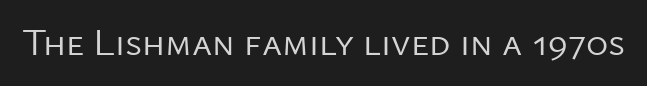
Font category for this specimen: sans-serif. On a weight scale, this lands at 450 or below. The line texture is even and compact thanks to regular tracking. Characters remain perfectly vertical along every line. Unmarked baselines from the first word to the last.
